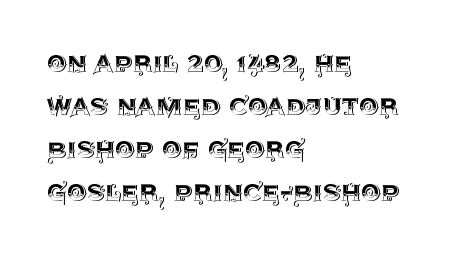
The image shows 31 px text type, upright; set left-aligned, normal line spacing (1.39x), normal letter spacing, not underlined; a large x-height.
